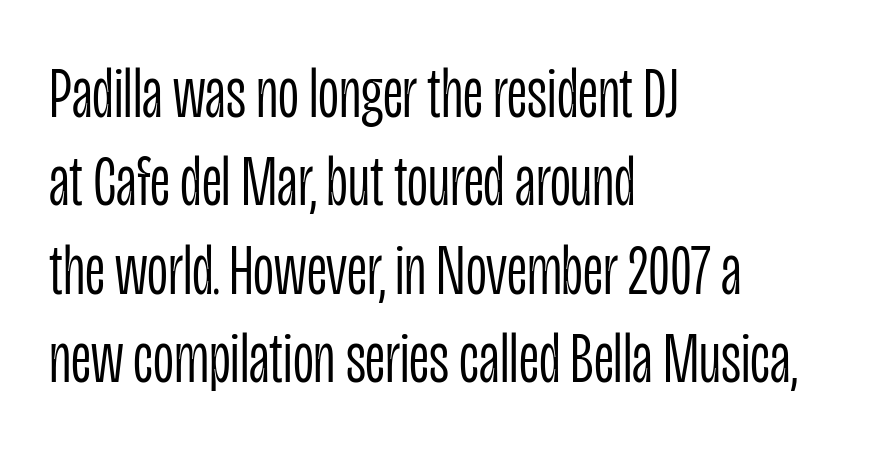
Q: Is the text bold? A: No.
Q: Is the text italic (slanted)? A: No, it is upright.
Q: Is the typeface a serif or a sans-serif typeface? A: Sans-serif.
Q: Is the text underlined? A: No.
Q: How is the paragraph aligned? A: Left-aligned.
Q: Is the spacing between letters normal or unusually wide? A: Normal.
Q: Width (condensed, normal, or wide)? A: Condensed.
Q: Stroke contrast? A: Low.
Q: x-height? A: Large.
Q: Monospaced? A: No.
